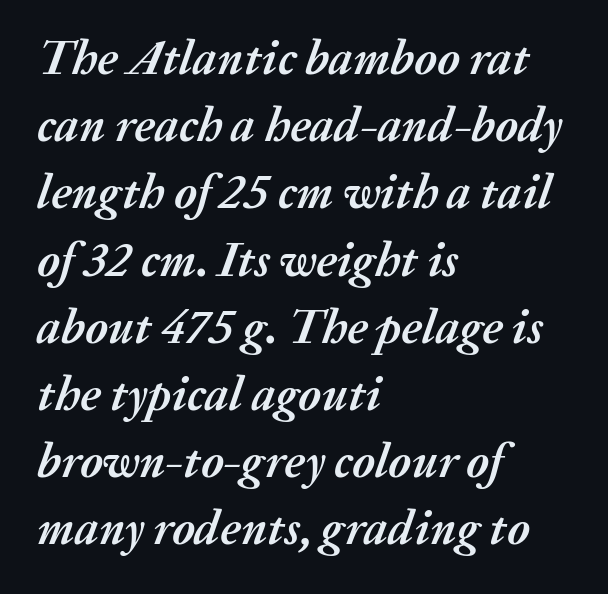
{"italic": "yes", "lean": "right", "slant_degrees": 20, "bold": "yes", "weight": "semibold", "width": "normal", "stroke_contrast": "medium", "x_height": "medium", "monospaced": "no", "underline": "no", "align": "left", "line_spacing": "normal", "line_spacing_ratio": 1.4, "letter_spacing": "normal", "letter_spacing_em": 0.0, "glyph_px": 48}
